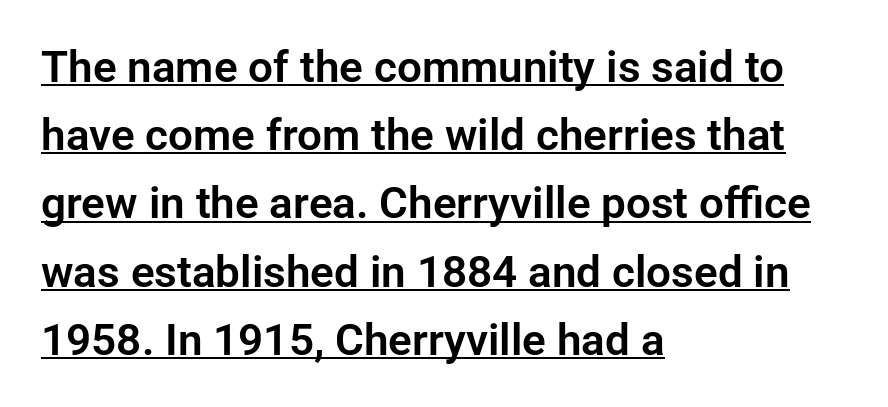
{"serif": "no", "italic": "no", "width": "normal", "stroke_contrast": "low", "x_height": "medium", "monospaced": "no", "underline": "yes", "align": "left", "line_spacing": "normal", "line_spacing_ratio": 1.55, "letter_spacing": "normal", "letter_spacing_em": 0.0, "glyph_px": 44}
